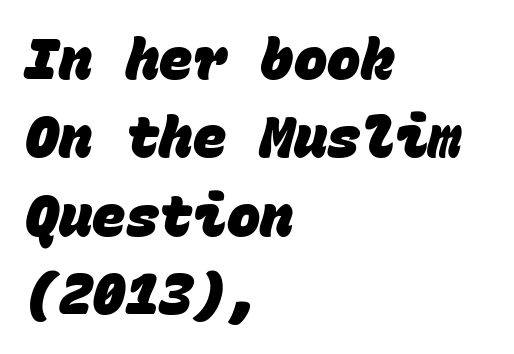
I'd call this a sans setting — the letters go barefoot. The letters sit at their default tracking, neither squeezed nor spread. Does the weight exceed regular? Yes, all the way to bold. The typesetter chose a ragged-right arrangement here. What's the leading like? Ordinary, nothing unusual. Anything drawn beneath the words? Only blank space.
